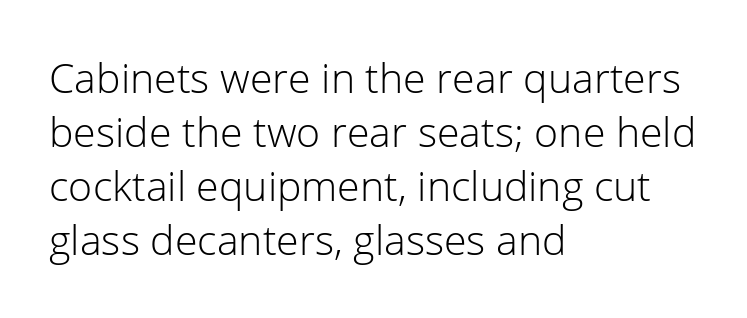
Q: Is the text bold? A: No.
Q: Is the text italic (slanted)? A: No, it is upright.
Q: Is the typeface a serif or a sans-serif typeface? A: Sans-serif.
Q: Is the text underlined? A: No.
Q: How is the paragraph aligned? A: Left-aligned.
Q: Is the spacing between letters normal or unusually wide? A: Normal.
Q: Is the spacing between lines tight, normal or loose? A: Normal.
Q: Width (condensed, normal, or wide)? A: Normal.
Q: Stroke contrast? A: Low.
Q: x-height? A: Medium.
Q: Monospaced? A: No.
